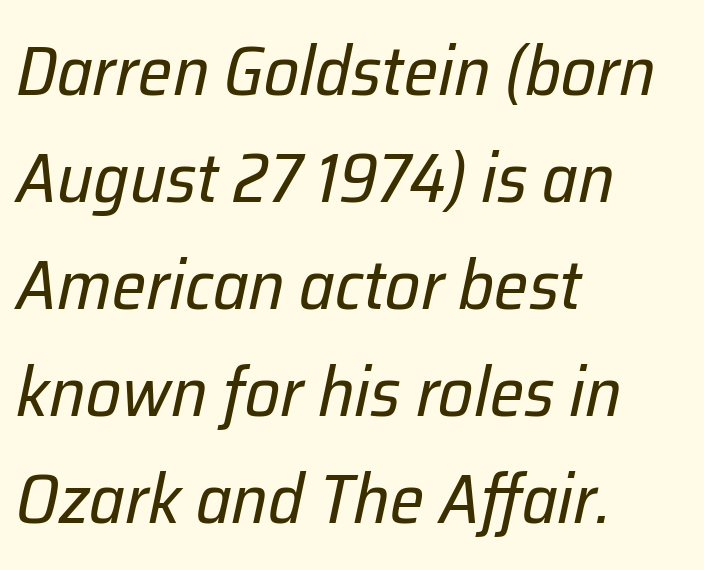
Q: Is the text bold? A: No.
Q: Is the text italic (slanted)? A: Yes, it leans right by about 12 degrees.
Q: Is the text underlined? A: No.
Q: How is the paragraph aligned? A: Left-aligned.
Q: Is the spacing between letters normal or unusually wide? A: Normal.
Q: Is the spacing between lines tight, normal or loose? A: Normal.
Q: Width (condensed, normal, or wide)? A: Normal.
Q: Stroke contrast? A: Low.
Q: x-height? A: Medium.
Q: Monospaced? A: No.
